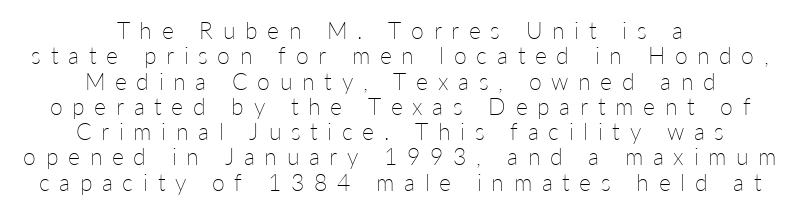
Q: Is the text bold? A: No.
Q: Is the text italic (slanted)? A: No, it is upright.
Q: Is the text underlined? A: No.
Q: How is the paragraph aligned? A: Centered.
Q: Is the spacing between letters normal or unusually wide? A: Unusually wide.
Q: Is the spacing between lines tight, normal or loose? A: Tight.
